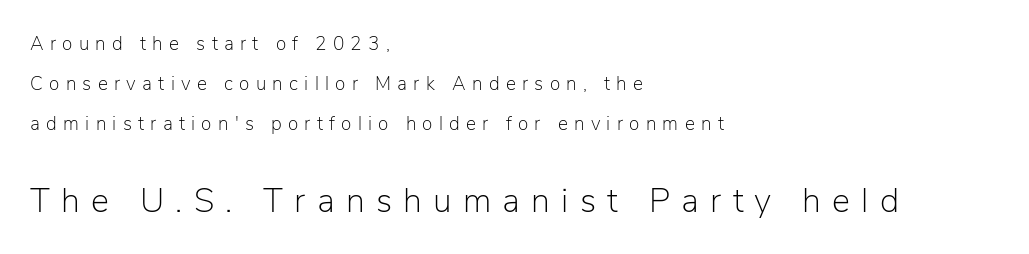
The image shows 34 px light sans-serif type, upright; set left-aligned, loose line spacing (2.1x), unusually wide letter spacing (+0.33 em), not underlined; the second (bottom) block is 1.79x larger; low stroke contrast and a medium x-height.
